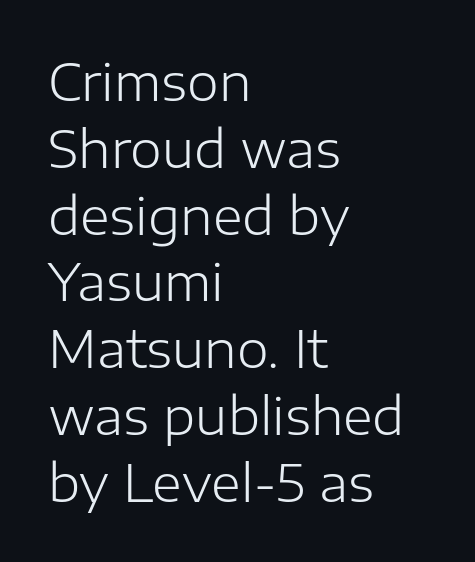
No feet cap the strokes, marking this as sans-serif type. In CSS terms this would be text-align: left. Students, note that the glyphs here touch the page at normal intervals. Posture: vertical. Nobody drew a line under any word here. The passage shown is typed in a proportional face where columns would drift.
